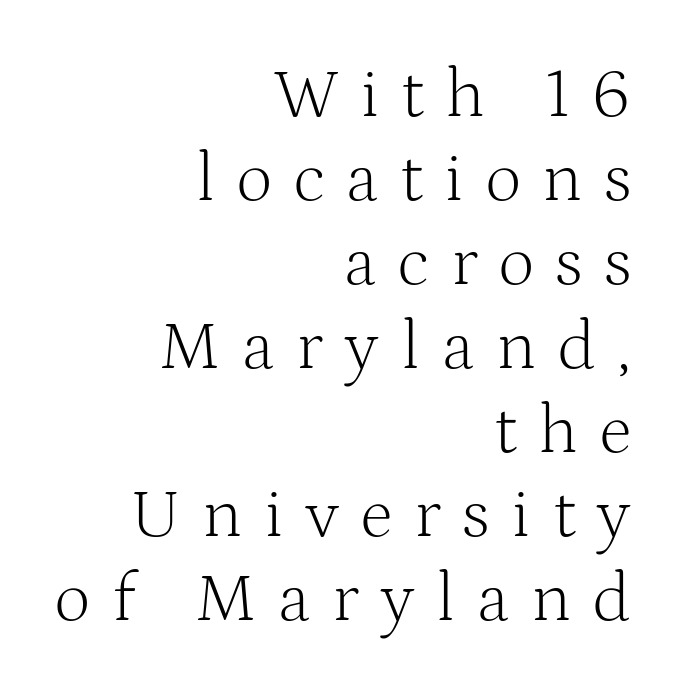
The image shows 70 px light serif type, upright; set right-aligned, line spacing 1.2x, unusually wide letter spacing (+0.31 em), not underlined; medium stroke contrast and a medium x-height.
